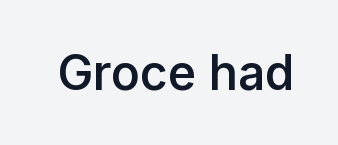
{"serif": "no", "italic": "no", "bold": "semi", "weight": "semibold", "width": "normal", "stroke_contrast": "low", "x_height": "medium", "monospaced": "no", "underline": "no", "letter_spacing": "normal", "letter_spacing_em": 0.0, "glyph_px": 48}
